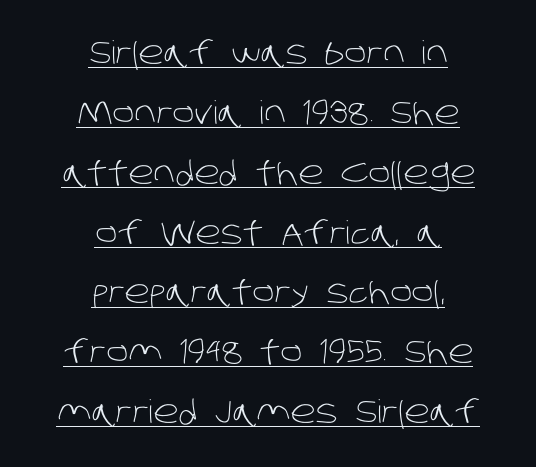
The image shows 32 px light sans-serif type; set centered, line spacing 1.87x, normal letter spacing, underlined; low stroke contrast and a large x-height.
